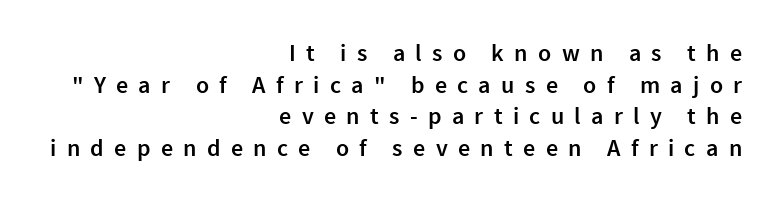
You can tell it's not italic because the verticals are truly vertical. Display-style spreading of the glyphs; the letterfit is very open. I'd describe the lettering as semibold — firm but not a full bold. Which margin do the lines hug? The right one — the left edge is uneven. Vertically, the passage feels balanced, rows spaced as you'd expect. The zone under the glyphs is completely vacant.
